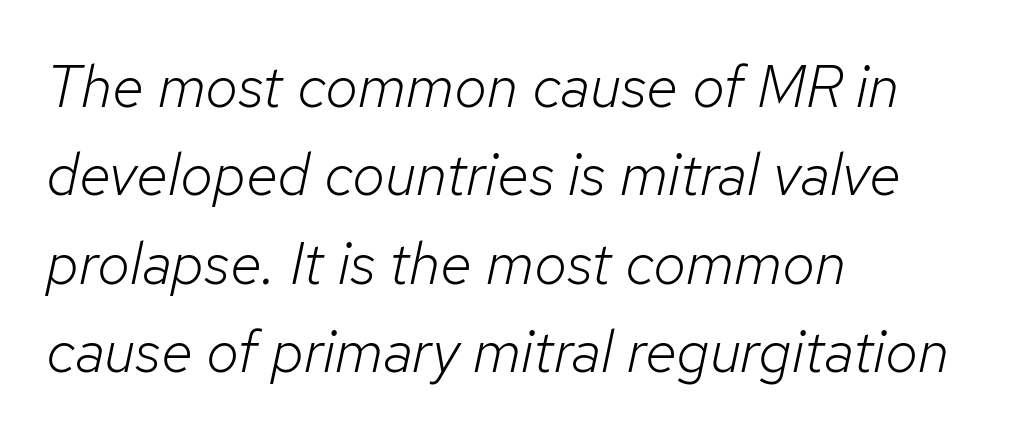
Q: Is the text bold? A: No.
Q: Is the text italic (slanted)? A: Yes, it leans right by about 12 degrees.
Q: Is the text underlined? A: No.
Q: How is the paragraph aligned? A: Left-aligned.
Q: Is the spacing between letters normal or unusually wide? A: Normal.
Q: Is the spacing between lines tight, normal or loose? A: Normal.
Q: Width (condensed, normal, or wide)? A: Normal.
Q: Stroke contrast? A: Low.
Q: x-height? A: Medium.
Q: Monospaced? A: No.
